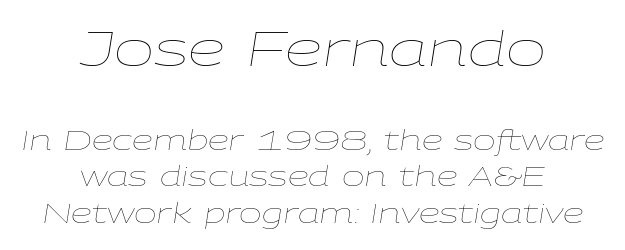
Q: Is the text bold? A: No.
Q: Is the text italic (slanted)? A: Yes, it leans right by about 9 degrees.
Q: Is the text underlined? A: No.
Q: How is the paragraph aligned? A: Centered.
Q: Is the spacing between letters normal or unusually wide? A: Normal.
Q: Is the spacing between lines tight, normal or loose? A: Normal.
Q: Which block of text is set in a larger size, the first (top) or the second (bottom)? A: The first (top) one.
Q: Width (condensed, normal, or wide)? A: Wide.
Q: Stroke contrast? A: Low.
Q: x-height? A: Medium.
Q: Monospaced? A: No.
